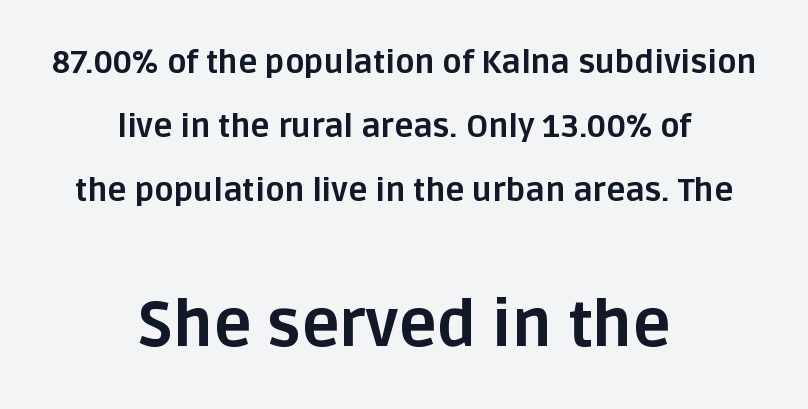
The type family on display is of the sans-serif kind. The passage shown has conventional tracking throughout. A typesetter would call this proportional, since set widths differ per character. In this sample the second text group is rendered at the bigger scale. Vertical strokes here are truly vertical.
